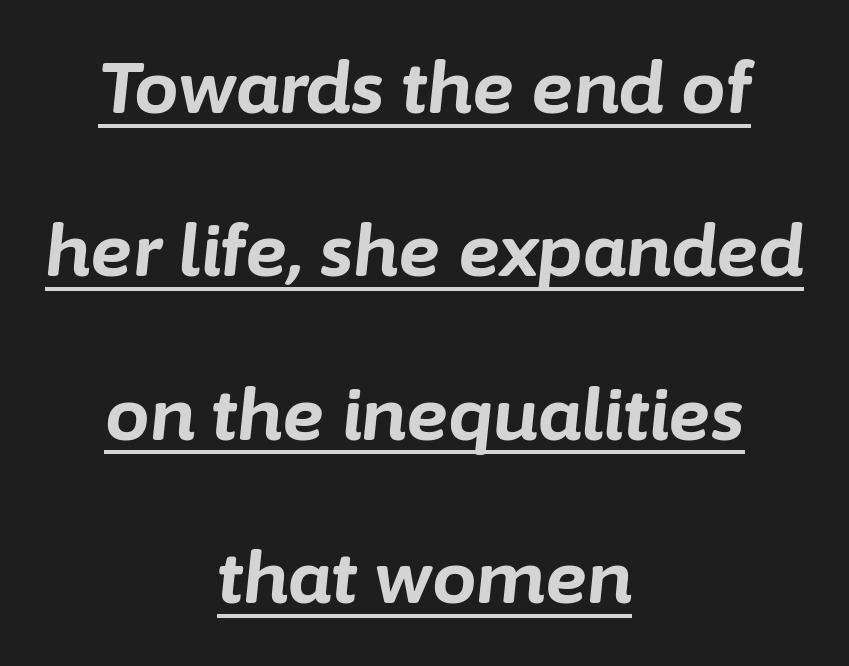
Here the designer chose a conventional face with non-uniform glyph widths. The face used here appears with an underline applied. No extra tracking has been applied to these lines. These lines stack symmetrically, like a column narrowing and widening about its center. Compared with an ordinary text face, these strokes are far heavier — a full bold. This block would shrink considerably if given ordinary leading; it's expanded now.
